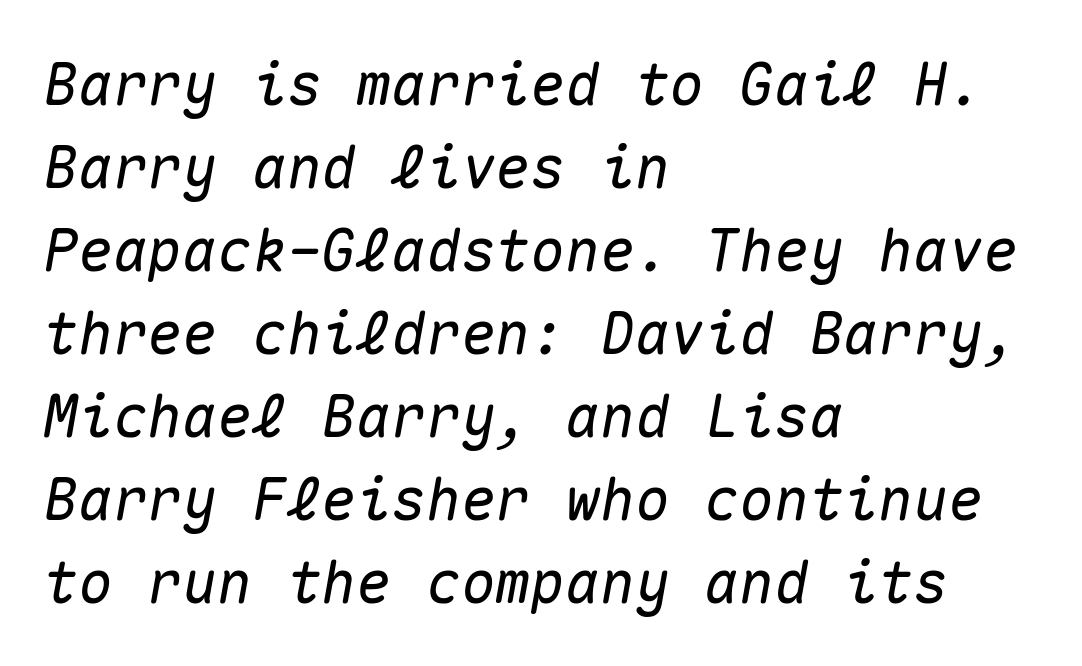
Q: Is the text italic (slanted)? A: Yes, it leans right by about 10 degrees.
Q: Is the text underlined? A: No.
Q: How is the paragraph aligned? A: Left-aligned.
Q: Is the spacing between letters normal or unusually wide? A: Normal.
Q: Is the spacing between lines tight, normal or loose? A: Normal.
Q: Width (condensed, normal, or wide)? A: Normal.
Q: Stroke contrast? A: Medium.
Q: x-height? A: Medium.
Q: Monospaced? A: Yes.
